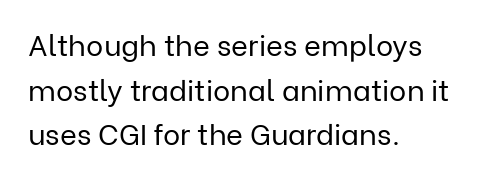
The image shows 29 px regular-weight sans-serif type, upright; set left-aligned, normal line spacing (1.54x), normal letter spacing, not underlined; low stroke contrast and a medium x-height.
